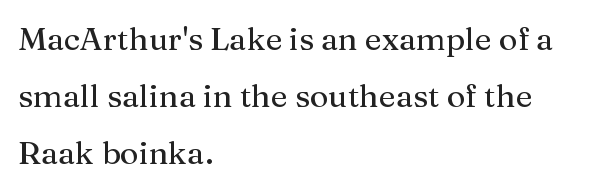
{"serif": "yes", "italic": "no", "width": "normal", "stroke_contrast": "medium", "x_height": "medium", "monospaced": "no", "underline": "no", "align": "left", "line_spacing_ratio": 1.78, "letter_spacing": "normal", "letter_spacing_em": 0.0, "glyph_px": 32}
